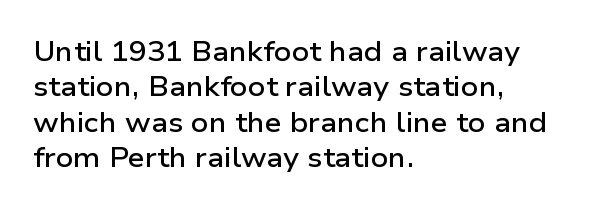
Nobody drew a line under any word here. In terms of leading, this rendering sits right in the middle. Typographic density is moderately raised because the face is semibold. Standard letterfit; no display-style spreading of the glyphs. The text block is weighted toward the left margin, trailing off unevenly rightward. The lettering stays uniformly vertical, giving the passage a roman look.
